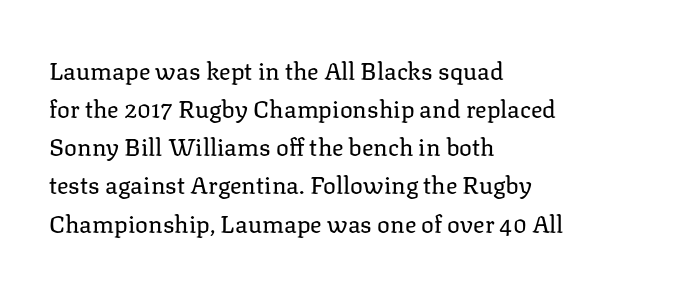
Is there much room between lines? A standard amount, neither cramped nor airy. A roman cut, with each character standing at attention. How are the letters spaced? Ordinarily, with no added tracking. This rendering features lettering with no underline. The paragraph shown leans on its left margin. The weight tops out at a normal text grade.
